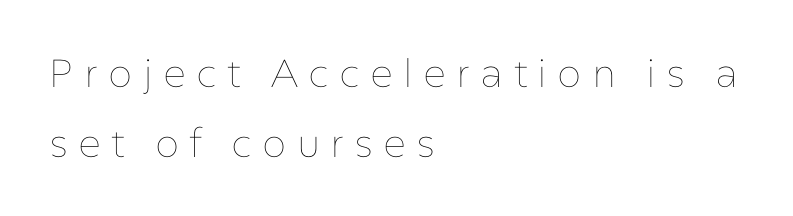
The image shows 39 px thin type, upright; set left-aligned, line spacing 1.79x, unusually wide letter spacing (+0.26 em), not underlined; low stroke contrast and a medium x-height.
